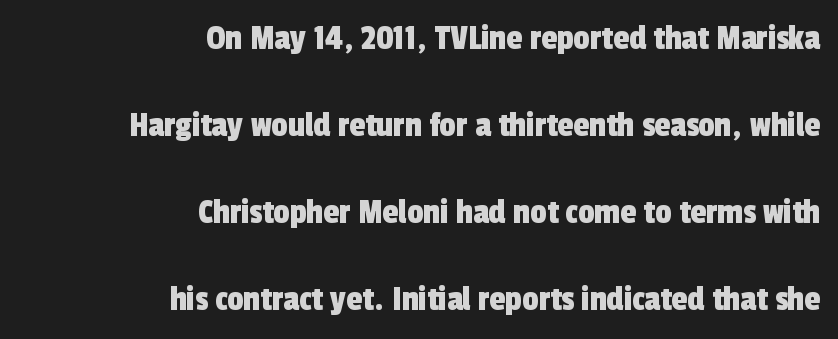
The image shows 36 px condensed sans-serif type; set right-aligned, loose line spacing (2.42x), normal letter spacing, not underlined; a medium x-height.
